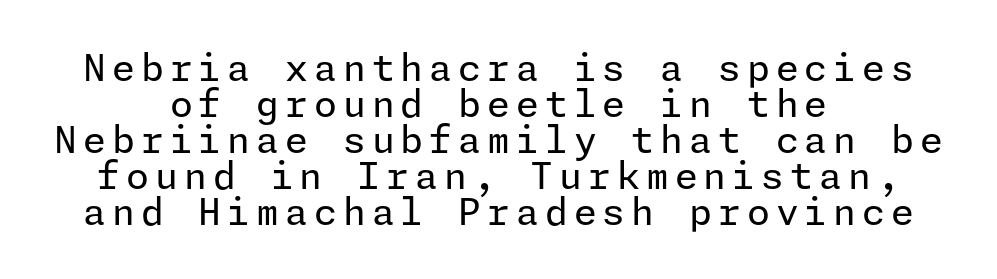
Visually the block forms a symmetrical silhouette, jagged on both flanks. The specimen omits any rule beneath the text block's lines. The typography opts for an upright posture over an oblique one. This rendering employs a face without finishing strokes, i.e., a sans-serif.
